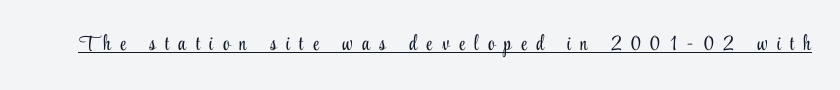
The image shows 21 px text type; set unusually wide letter spacing (+0.46 em), underlined.
